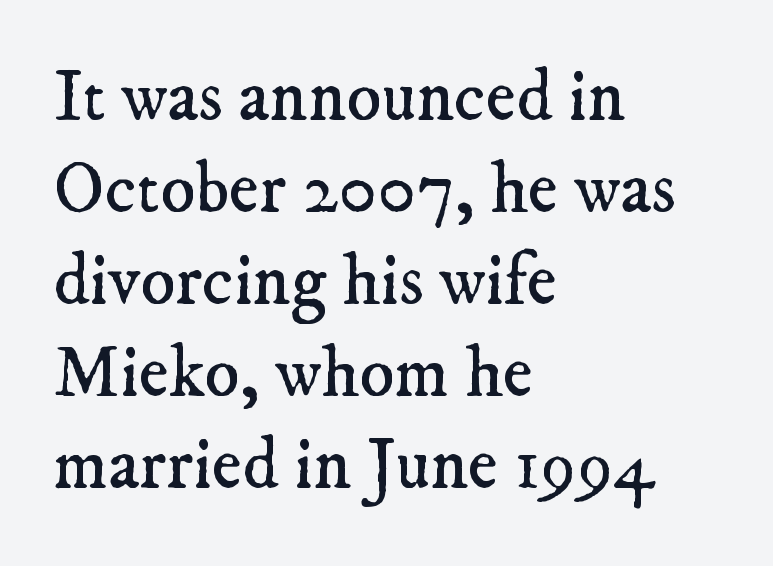
The rag falls on the right side of this text block. Character widths vary here, with narrow letters taking less room than wide ones. A light-to-regular cut is what we see here. Honestly, the letter spacing is just normal — you wouldn't notice it. Check the space under the baseline: it is left empty.
